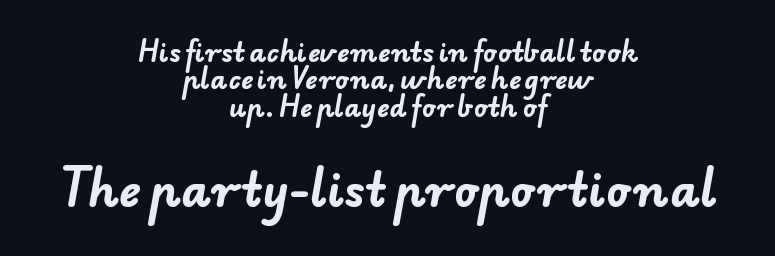
{"serif": "no", "bold": "yes", "weight": "bold", "width": "normal", "stroke_contrast": "low", "x_height": "small", "monospaced": "no", "underline": "no", "align": "center", "line_spacing": "tight", "line_spacing_ratio": 1.05, "letter_spacing": "normal", "letter_spacing_em": 0.0, "larger_block": "second", "size_ratio": 1.77, "glyph_px": 46}
